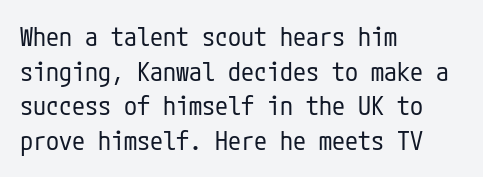
{"italic": "no", "bold": "no", "underline": "no", "align": "left", "line_spacing": "normal", "line_spacing_ratio": 1.33, "letter_spacing": "normal", "letter_spacing_em": 0.0, "glyph_px": 26}
